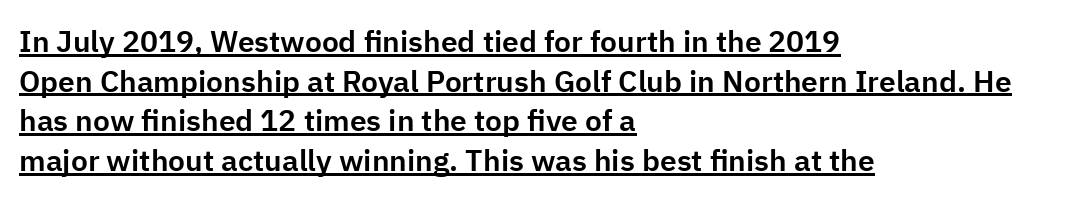
Reading down the column, the eye jumps a familiar distance to each next line. The rendering uses natural spacing where letterforms have individual widths. The letterforms sit shoulder to shoulder at normal distance. The glyphs are accompanied by a horizontal stroke just below them. Each line starts at the same left margin while the right side varies. The type sits square on the baseline with zero lean.
